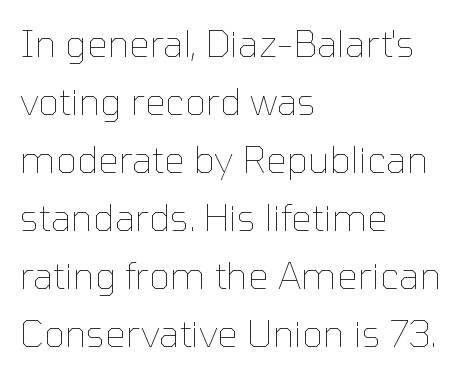
Whoever set this chose a conventional vertical rhythm. No italicization has been applied; the sample stays upright. A student would call this left alignment; a typographer would say flush left, rag right. The face used here is rendered with its standard letterfit. A bare baseline throughout the passage. Think of a printed novel: that variable character pitch is what you see here.
